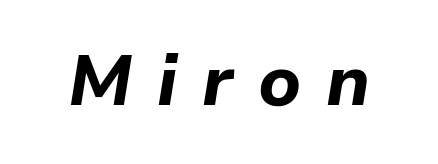
Q: Is the text bold? A: Yes.
Q: Is the text italic (slanted)? A: Yes, it leans right by about 9 degrees.
Q: Is the text underlined? A: No.
Q: Is the spacing between letters normal or unusually wide? A: Unusually wide.
Q: Width (condensed, normal, or wide)? A: Normal.
Q: Stroke contrast? A: Low.
Q: x-height? A: Medium.
Q: Monospaced? A: No.
